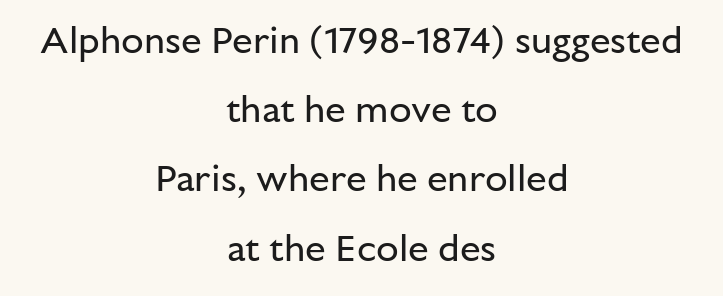
{"serif": "no", "italic": "no", "bold": "no", "weight": "regular", "width": "normal", "stroke_contrast": "low", "x_height": "medium", "monospaced": "no", "underline": "no", "align": "center", "line_spacing_ratio": 1.87, "letter_spacing": "normal", "letter_spacing_em": 0.0, "glyph_px": 37}
